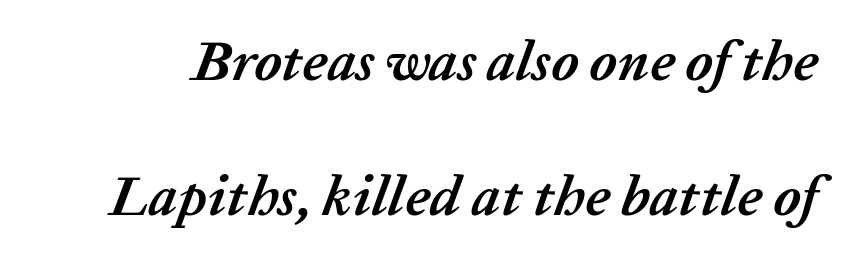
Q: Is the text bold? A: Yes.
Q: Is the text italic (slanted)? A: Yes, it leans right by about 20 degrees.
Q: Is the text underlined? A: No.
Q: Is the spacing between letters normal or unusually wide? A: Normal.
Q: Is the spacing between lines tight, normal or loose? A: Loose.
Q: Width (condensed, normal, or wide)? A: Normal.
Q: Stroke contrast? A: Low.
Q: x-height? A: Medium.
Q: Monospaced? A: No.
